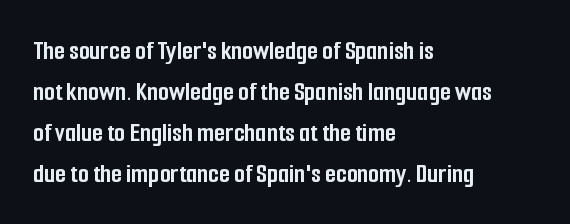
Q: Is the text bold? A: Yes.
Q: Is the text italic (slanted)? A: No, it is upright.
Q: Is the typeface a serif or a sans-serif typeface? A: Sans-serif.
Q: Is the text underlined? A: No.
Q: How is the paragraph aligned? A: Left-aligned.
Q: Is the spacing between letters normal or unusually wide? A: Normal.
Q: Is the spacing between lines tight, normal or loose? A: Normal.
Q: Width (condensed, normal, or wide)? A: Condensed.
Q: Stroke contrast? A: Low.
Q: x-height? A: Medium.
Q: Monospaced? A: No.
